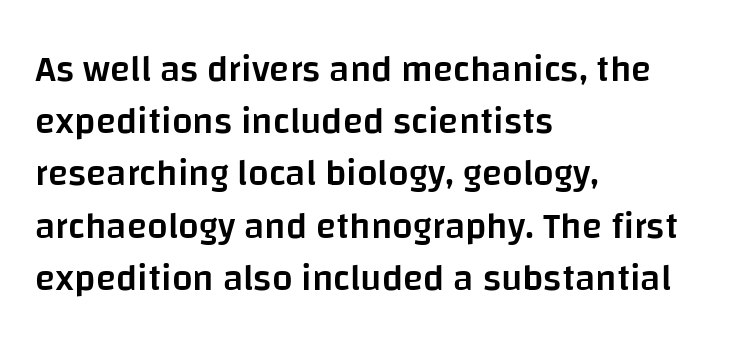
Notice how the stems are strictly vertical — no italics here. Notice the strokes are somewhat thickened but not fully heavy: this is a semibold. Each line starts at the same left margin while the right side varies. Here the designer chose a conventional face with non-uniform glyph widths. Regarding serifs, this sample does without them. Just letters on the line, the space beneath them empty.
